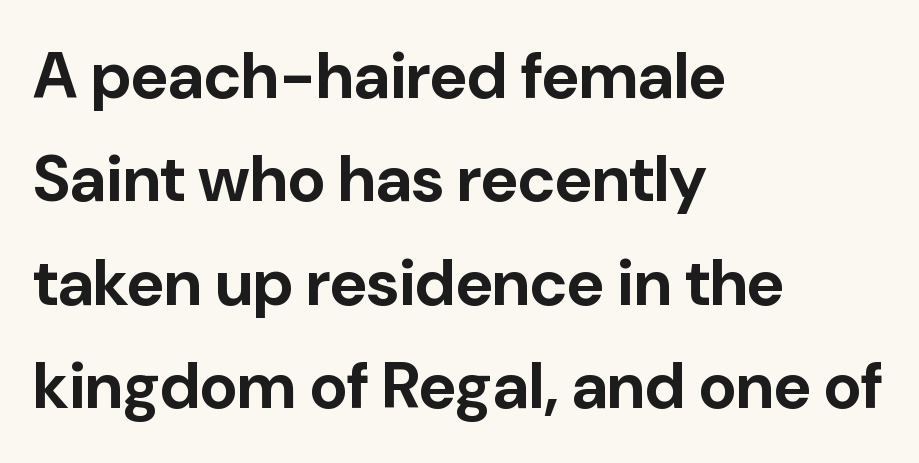
Q: Is the text bold? A: Yes.
Q: Is the text italic (slanted)? A: No, it is upright.
Q: Is the typeface a serif or a sans-serif typeface? A: Sans-serif.
Q: Is the text underlined? A: No.
Q: How is the paragraph aligned? A: Left-aligned.
Q: Is the spacing between letters normal or unusually wide? A: Normal.
Q: Is the spacing between lines tight, normal or loose? A: Normal.
Q: Width (condensed, normal, or wide)? A: Normal.
Q: Stroke contrast? A: Low.
Q: x-height? A: Medium.
Q: Monospaced? A: No.
